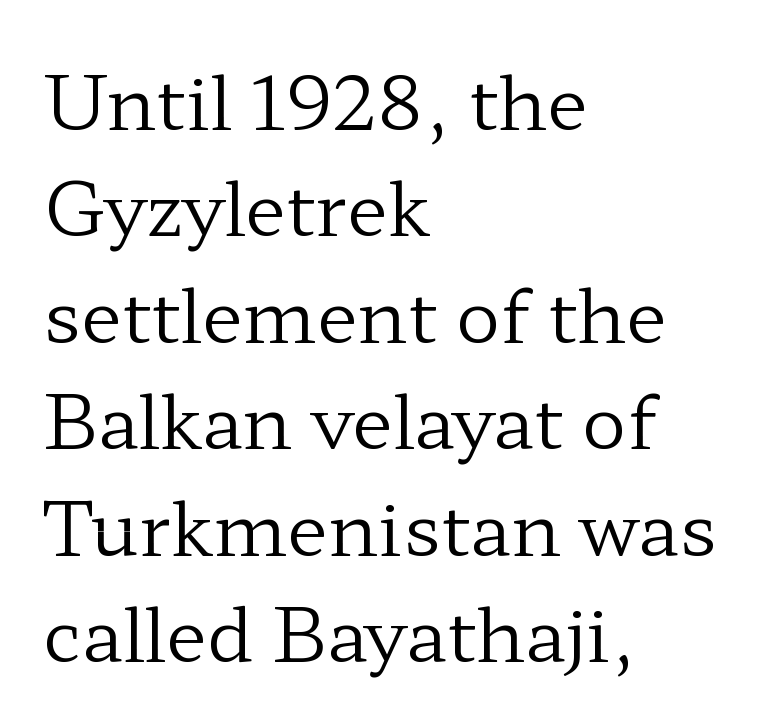
The image shows 75 px regular-weight, wide serif type, upright; set left-aligned, normal line spacing (1.42x), normal letter spacing, not underlined; low stroke contrast and a medium x-height.
